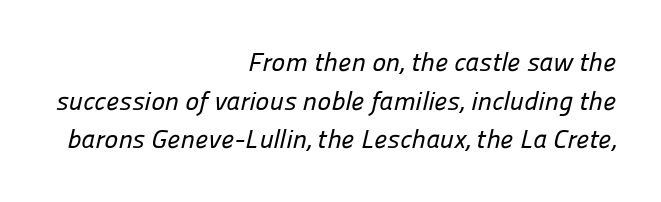
Whoever set this chose a conventional vertical rhythm. The text block is weighted toward the right margin, trailing off unevenly leftward. Caption: standard tracking, unaltered. Letters rest on an invisible, unmarked baseline.
